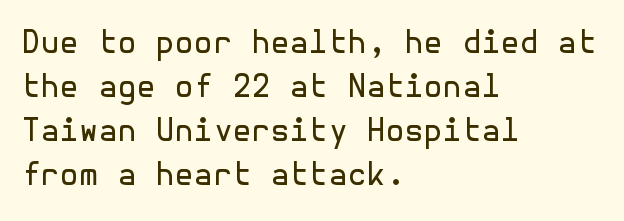
The image shows 31 px regular-weight sans-serif type, upright; set left-aligned, normal line spacing (1.42x), normal letter spacing, not underlined; a medium x-height.
